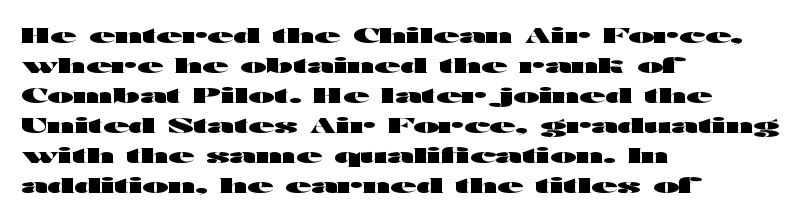
{"italic": "no", "bold": "yes", "underline": "no", "align": "left", "line_spacing": "normal", "line_spacing_ratio": 1.43, "letter_spacing": "normal", "letter_spacing_em": 0.0, "glyph_px": 21}
